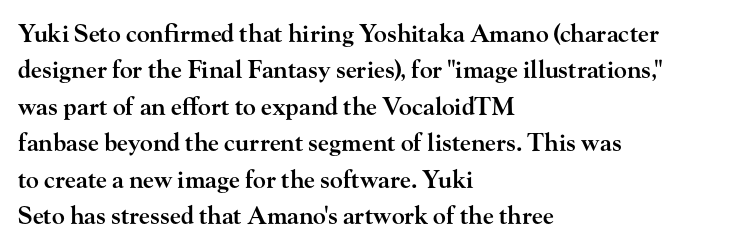
{"italic": "no", "bold": "semi", "underline": "no", "align": "left", "line_spacing": "normal", "line_spacing_ratio": 1.52, "letter_spacing": "normal", "letter_spacing_em": 0.0, "glyph_px": 24}
